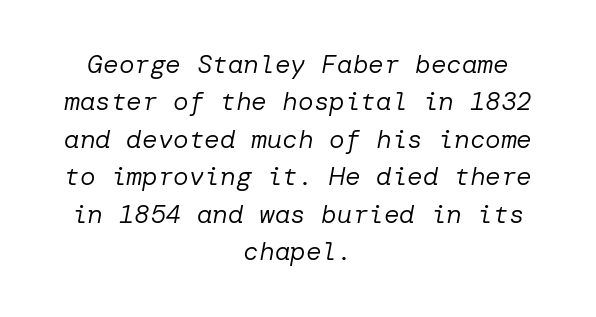
The image shows 26 px text type, italic (leaning right); set centered, normal line spacing (1.44x), normal letter spacing, not underlined.
